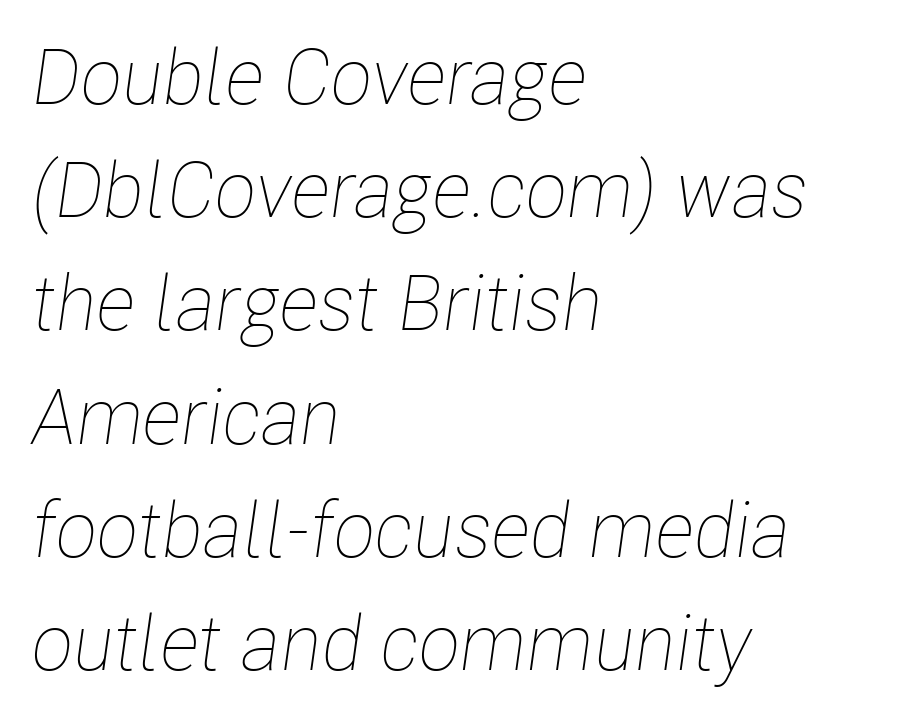
Q: Is the text bold? A: No.
Q: Is the text italic (slanted)? A: Yes, it leans right by about 8 degrees.
Q: Is the text underlined? A: No.
Q: How is the paragraph aligned? A: Left-aligned.
Q: Is the spacing between letters normal or unusually wide? A: Normal.
Q: Is the spacing between lines tight, normal or loose? A: Normal.
Q: Width (condensed, normal, or wide)? A: Condensed.
Q: Stroke contrast? A: Low.
Q: x-height? A: Medium.
Q: Monospaced? A: No.
